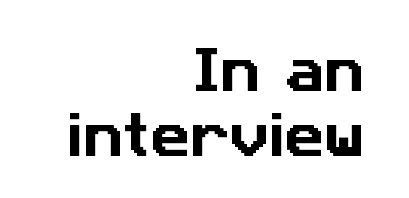
The image shows 49 px sans-serif type; set right-aligned, normal line spacing (1.32x), normal letter spacing, not underlined; low stroke contrast and a medium x-height.
